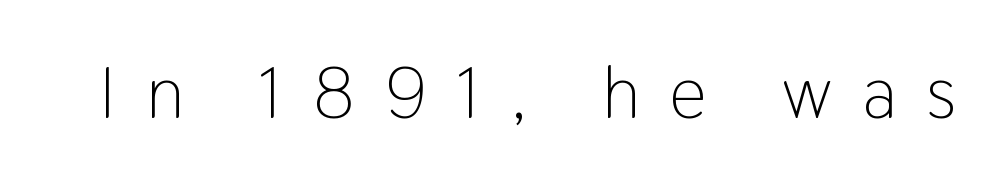
Q: Is the text bold? A: No.
Q: Is the text italic (slanted)? A: No, it is upright.
Q: Is the typeface a serif or a sans-serif typeface? A: Sans-serif.
Q: Is the text underlined? A: No.
Q: Is the spacing between letters normal or unusually wide? A: Unusually wide.
Q: Width (condensed, normal, or wide)? A: Condensed.
Q: Stroke contrast? A: Low.
Q: x-height? A: Medium.
Q: Monospaced? A: No.
